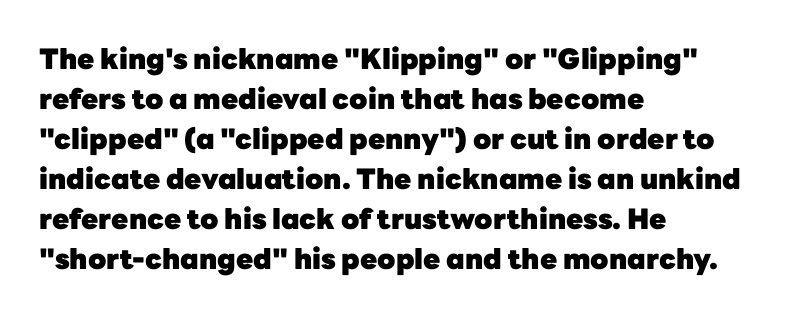
Q: Is the text bold? A: Yes.
Q: Is the text italic (slanted)? A: No, it is upright.
Q: Is the typeface a serif or a sans-serif typeface? A: Sans-serif.
Q: Is the text underlined? A: No.
Q: How is the paragraph aligned? A: Left-aligned.
Q: Is the spacing between letters normal or unusually wide? A: Normal.
Q: Is the spacing between lines tight, normal or loose? A: Normal.
Q: Width (condensed, normal, or wide)? A: Normal.
Q: Stroke contrast? A: Low.
Q: x-height? A: Medium.
Q: Monospaced? A: No.
